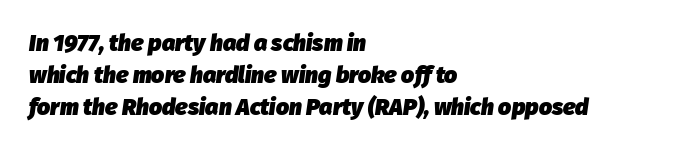
Q: Is the text bold? A: Yes.
Q: Is the text italic (slanted)? A: Yes, it leans right by about 8 degrees.
Q: Is the text underlined? A: No.
Q: How is the paragraph aligned? A: Left-aligned.
Q: Is the spacing between letters normal or unusually wide? A: Normal.
Q: Is the spacing between lines tight, normal or loose? A: Normal.
